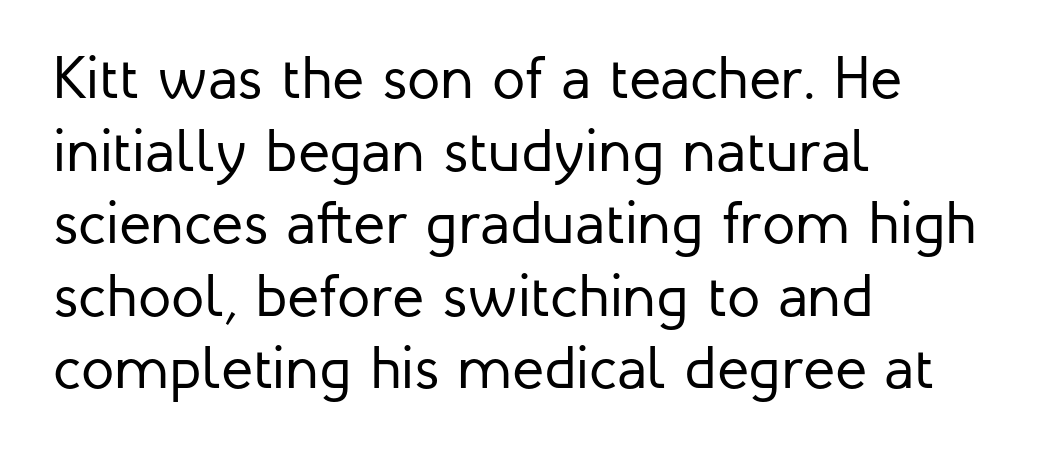
The image shows 60 px regular-weight sans-serif type, upright; set left-aligned, line spacing 1.21x, normal letter spacing, not underlined; low stroke contrast and a medium x-height.
